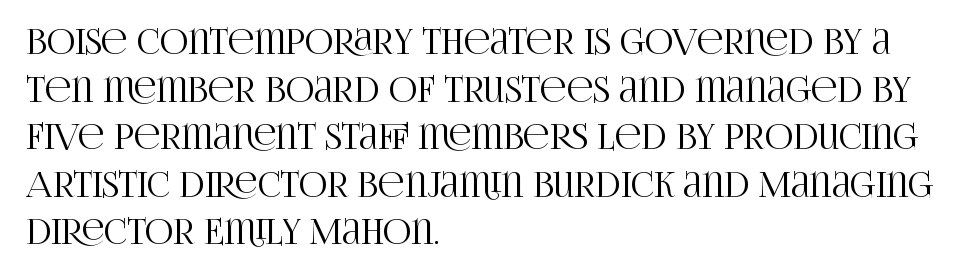
The image shows 35 px condensed serif type, upright; set left-aligned, normal line spacing (1.36x), normal letter spacing, not underlined; high stroke contrast and a large x-height.
